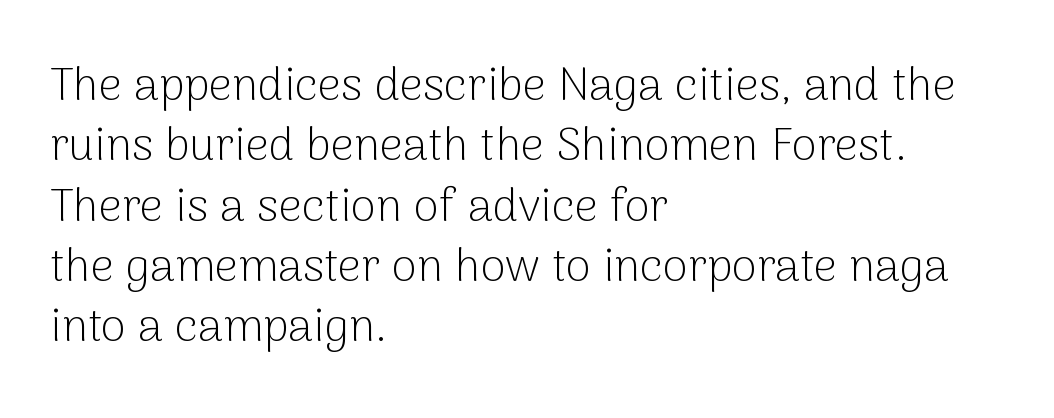
Is this a sans? Yes — the strokes have no serifs. A classic flush-left, rag-right setting is used for this passage. Does the leading feel generous? No, just average. Underline: absent. These lines are rendered in a variable-pitch font.
